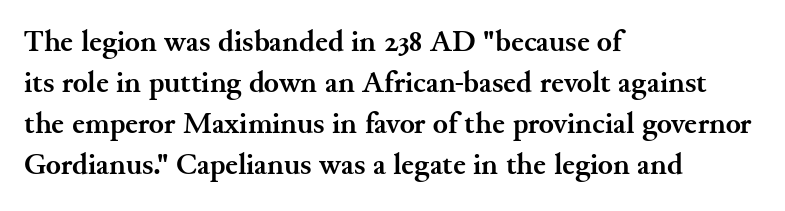
Q: Is the text bold? A: Yes.
Q: Is the text italic (slanted)? A: No, it is upright.
Q: Is the typeface a serif or a sans-serif typeface? A: Serif.
Q: Is the text underlined? A: No.
Q: How is the paragraph aligned? A: Left-aligned.
Q: Is the spacing between letters normal or unusually wide? A: Normal.
Q: Is the spacing between lines tight, normal or loose? A: Normal.
Q: Width (condensed, normal, or wide)? A: Normal.
Q: Stroke contrast? A: Medium.
Q: x-height? A: Small.
Q: Monospaced? A: No.
